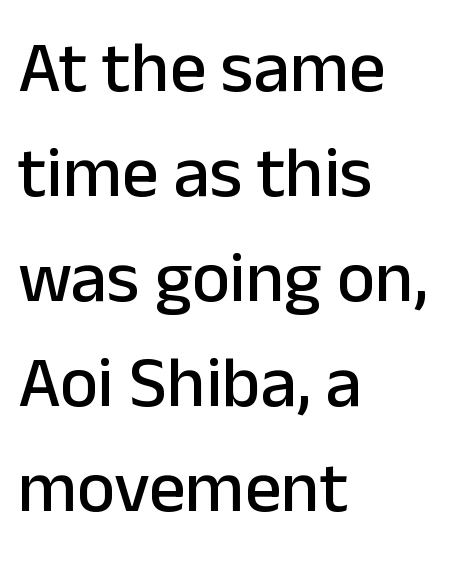
Posture: upright roman. In terms of letterspacing, this is plain default setting. The glyphs in this specimen are sans serif. Varying glyph widths throughout — classic text-font behaviour.
